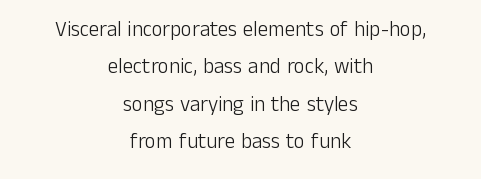
Nothing heavy about these letters — not bold at all. Do the letters lean? They stand straight. Unmarked baselines from the first word to the last. The gaps between neighbouring characters are ordinary and unremarkable. The passage is arranged like a title page — every line centered.
